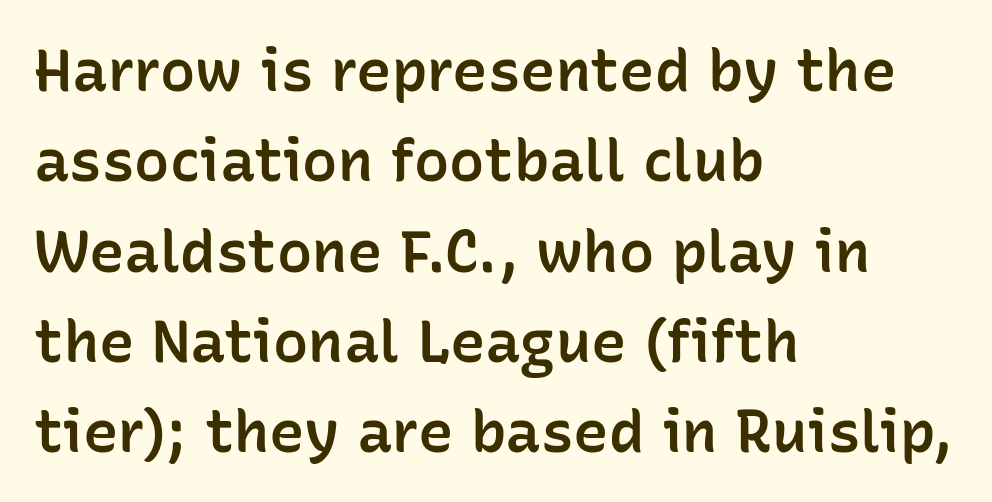
Q: Is the text bold? A: Semi-bold.
Q: Is the text italic (slanted)? A: No, it is upright.
Q: Is the typeface a serif or a sans-serif typeface? A: Sans-serif.
Q: Is the text underlined? A: No.
Q: How is the paragraph aligned? A: Left-aligned.
Q: Is the spacing between letters normal or unusually wide? A: Normal.
Q: Is the spacing between lines tight, normal or loose? A: Normal.
Q: Width (condensed, normal, or wide)? A: Normal.
Q: Stroke contrast? A: Low.
Q: x-height? A: Medium.
Q: Monospaced? A: No.
